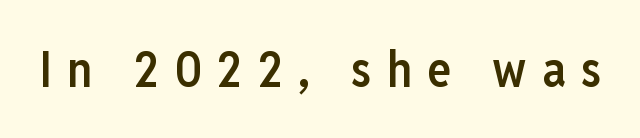
Q: Is the text bold? A: Semi-bold.
Q: Is the text italic (slanted)? A: No, it is upright.
Q: Is the typeface a serif or a sans-serif typeface? A: Sans-serif.
Q: Is the text underlined? A: No.
Q: Is the spacing between letters normal or unusually wide? A: Unusually wide.
Q: Width (condensed, normal, or wide)? A: Condensed.
Q: Stroke contrast? A: Low.
Q: x-height? A: Medium.
Q: Monospaced? A: No.
